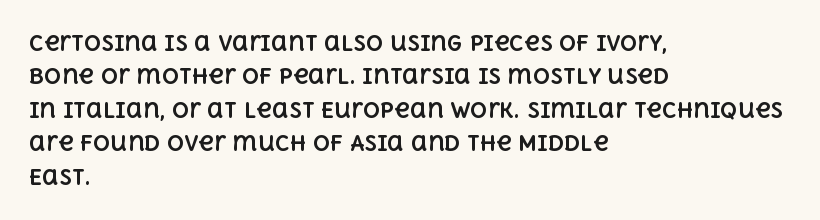
The lines sit at an ordinary, default distance from one another. Bare-footed words on every line. The rendering uses a bold face; every stroke is thick and dark. Posture: upright roman.
